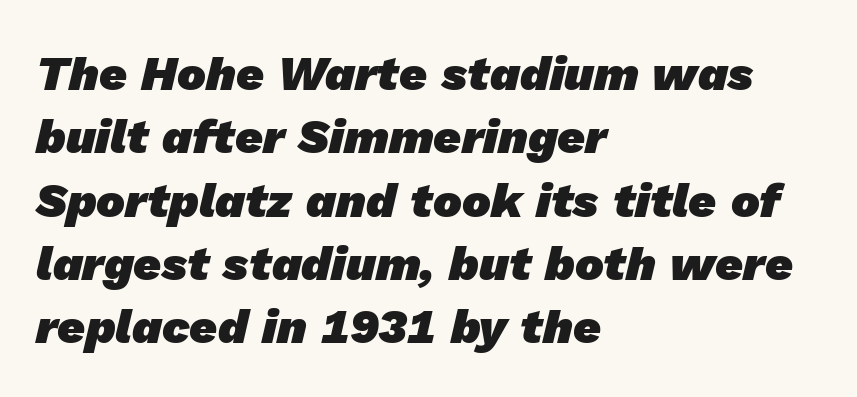
{"serif": "no", "bold": "yes", "weight": "heavy", "width": "normal", "stroke_contrast": "low", "x_height": "medium", "monospaced": "no", "underline": "no", "align": "left", "line_spacing": "normal", "line_spacing_ratio": 1.32, "letter_spacing": "normal", "letter_spacing_em": 0.0, "glyph_px": 48}
